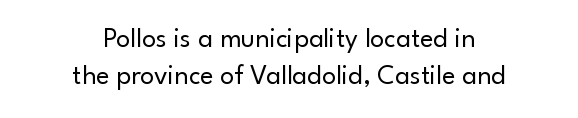
{"serif": "no", "italic": "no", "bold": "no", "weight": "regular", "width": "normal", "stroke_contrast": "low", "x_height": "small", "monospaced": "no", "underline": "no", "align": "center", "line_spacing": "normal", "line_spacing_ratio": 1.31, "letter_spacing": "normal", "letter_spacing_em": 0.0, "glyph_px": 28}
